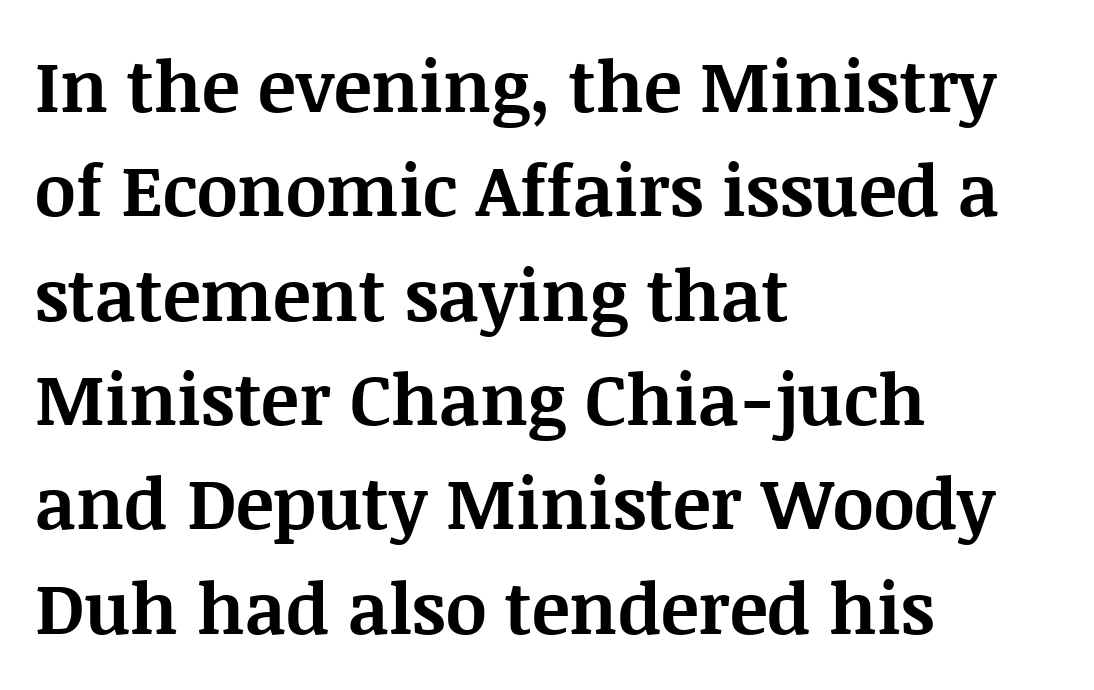
Q: Is the text bold? A: Yes.
Q: Is the text italic (slanted)? A: No, it is upright.
Q: Is the typeface a serif or a sans-serif typeface? A: Serif.
Q: Is the text underlined? A: No.
Q: How is the paragraph aligned? A: Left-aligned.
Q: Is the spacing between letters normal or unusually wide? A: Normal.
Q: Is the spacing between lines tight, normal or loose? A: Normal.
Q: Width (condensed, normal, or wide)? A: Normal.
Q: Stroke contrast? A: Medium.
Q: x-height? A: Large.
Q: Monospaced? A: No.
